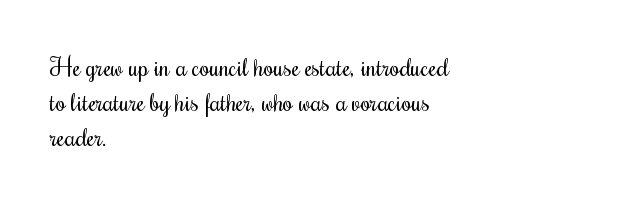
{"bold": "no", "underline": "no", "align": "left", "line_spacing": "normal", "line_spacing_ratio": 1.41, "letter_spacing": "normal", "letter_spacing_em": 0.0, "glyph_px": 25}
